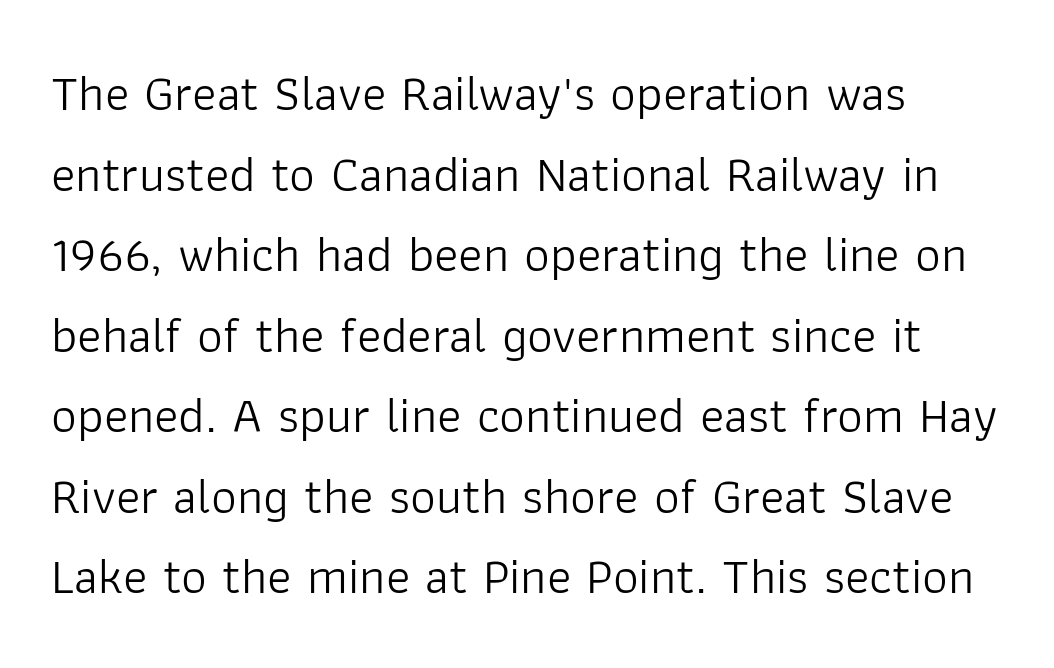
A normal amount of white space separates one row of letters from the next. The strip under each line holds only bare page. What kind of face is this? One without serifs — a sans. Unbolded letterforms with no extra heft.
